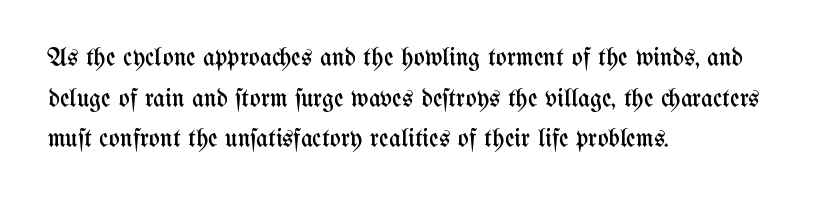
The image shows 26 px text type, upright; set left-aligned, normal line spacing (1.56x), normal letter spacing, not underlined.
